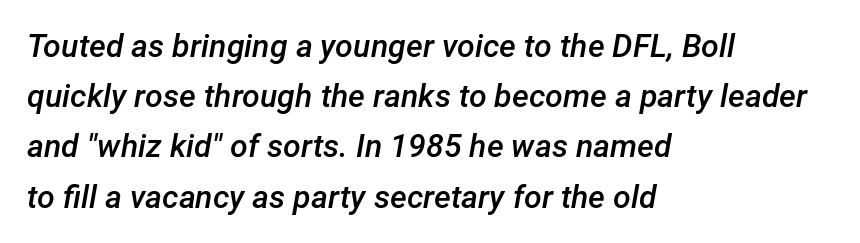
Think of a printed novel: that variable character pitch is what you see here. Style check: oblique. The area under the type is left untouched. Compared with a centered layout, this one pins lines to the left instead. There is no visible air inserted between adjacent glyphs.
